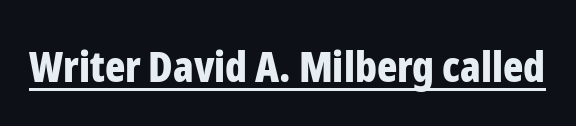
{"serif": "no", "italic": "no", "bold": "yes", "weight": "bold", "width": "condensed", "stroke_contrast": "low", "x_height": "medium", "monospaced": "no", "underline": "yes", "letter_spacing": "normal", "letter_spacing_em": 0.0, "glyph_px": 42}
